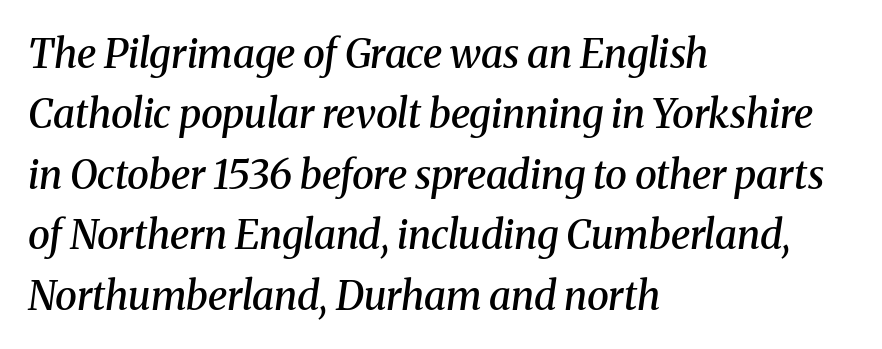
The image shows 40 px semibold serif type, italic (leaning right); set left-aligned, normal line spacing (1.51x), normal letter spacing, not underlined; medium stroke contrast and a medium x-height.
